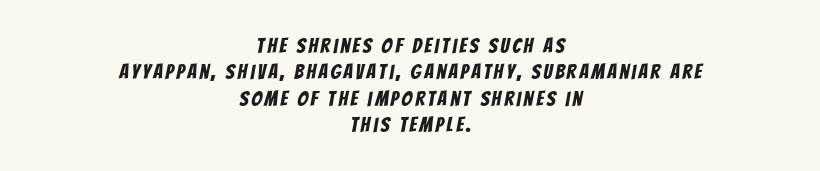
The image shows 21 px text type; set centered, normal line spacing (1.26x), not underlined.
